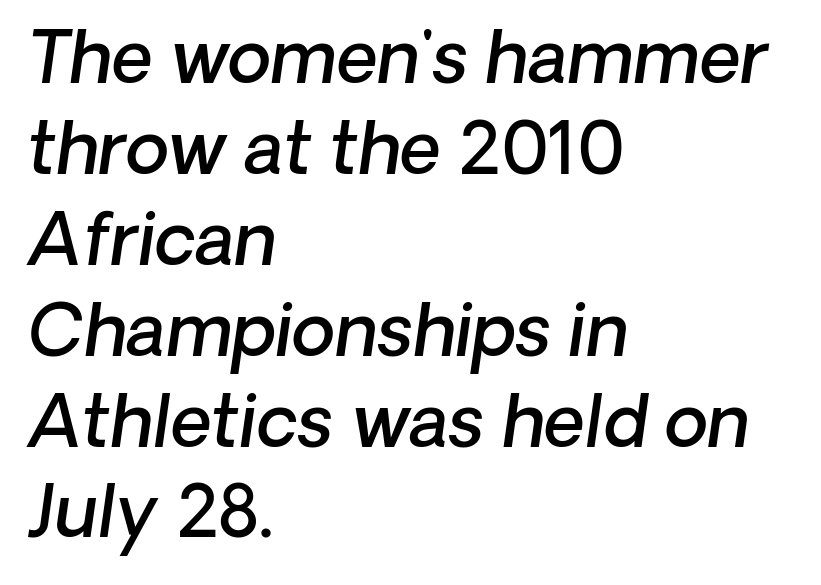
The baseline area is clear. The block of text has a typical density, with ordinary space between rows. The designer went with a sans here, leaving each stem footless. Summary of weight: moderately heavy, a semibold.
